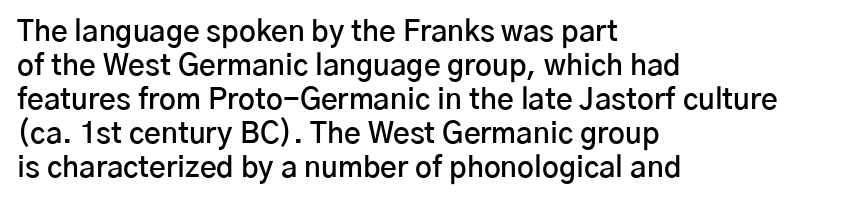
Q: Is the text bold? A: Semi-bold.
Q: Is the text italic (slanted)? A: No, it is upright.
Q: Is the typeface a serif or a sans-serif typeface? A: Sans-serif.
Q: Is the text underlined? A: No.
Q: How is the paragraph aligned? A: Left-aligned.
Q: Is the spacing between letters normal or unusually wide? A: Normal.
Q: Width (condensed, normal, or wide)? A: Normal.
Q: Stroke contrast? A: Low.
Q: x-height? A: Medium.
Q: Monospaced? A: No.
